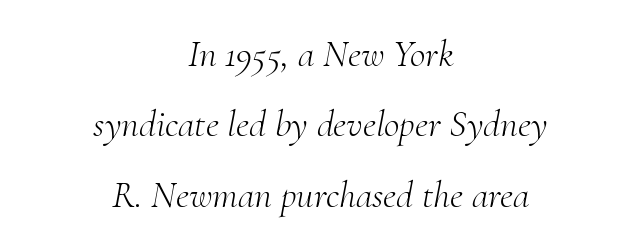
Tracking value appears to be zero — textbook default spacing. These lines are rendered in a variable-pitch font. Descender tails drop into unmarked territory. These lines stack symmetrically, like a column narrowing and widening about its center.
